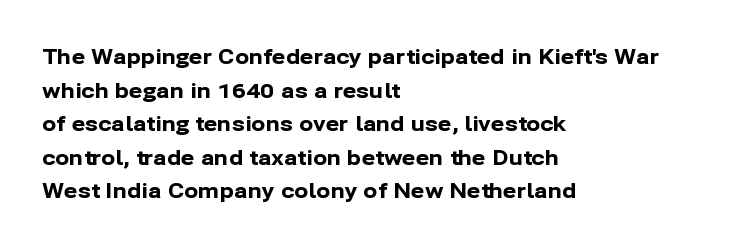
The image shows 21 px bold type, upright; set left-aligned, normal line spacing (1.6x), normal letter spacing, not underlined.
